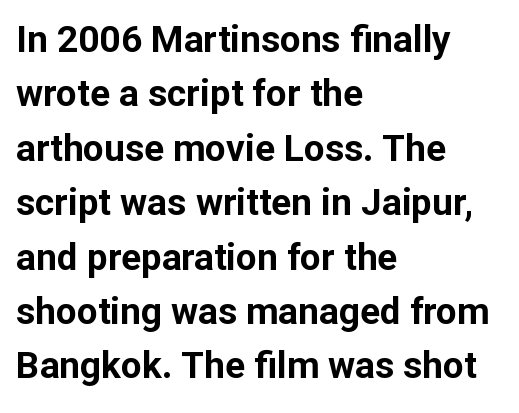
Q: Is the text bold? A: Yes.
Q: Is the text italic (slanted)? A: No, it is upright.
Q: Is the typeface a serif or a sans-serif typeface? A: Sans-serif.
Q: Is the text underlined? A: No.
Q: How is the paragraph aligned? A: Left-aligned.
Q: Is the spacing between letters normal or unusually wide? A: Normal.
Q: Is the spacing between lines tight, normal or loose? A: Normal.
Q: Width (condensed, normal, or wide)? A: Normal.
Q: Stroke contrast? A: Low.
Q: x-height? A: Medium.
Q: Monospaced? A: No.
